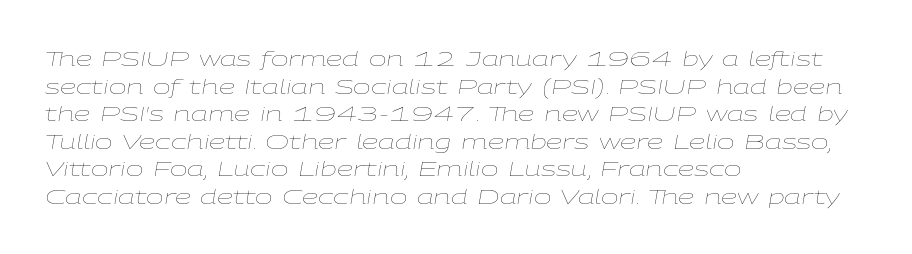
Q: Is the text bold? A: No.
Q: Is the text italic (slanted)? A: Yes, it leans right by about 9 degrees.
Q: Is the text underlined? A: No.
Q: How is the paragraph aligned? A: Left-aligned.
Q: Is the spacing between letters normal or unusually wide? A: Normal.
Q: Is the spacing between lines tight, normal or loose? A: Normal.
